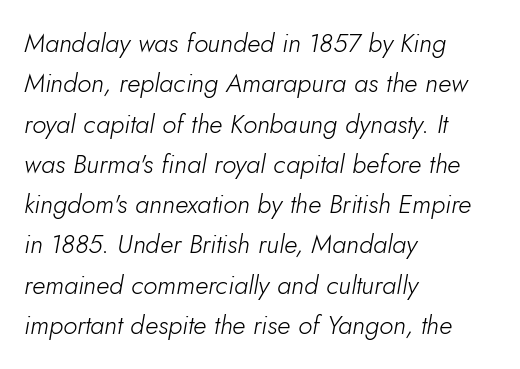
{"italic": "yes", "lean": "right", "slant_degrees": 5, "bold": "no", "underline": "no", "align": "left", "line_spacing": "normal", "line_spacing_ratio": 1.55, "letter_spacing": "normal", "letter_spacing_em": 0.0, "glyph_px": 26}
